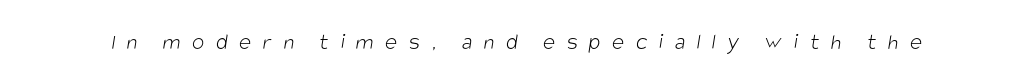
The image shows 23 px text type; set unusually wide letter spacing (+0.5 em), not underlined.
